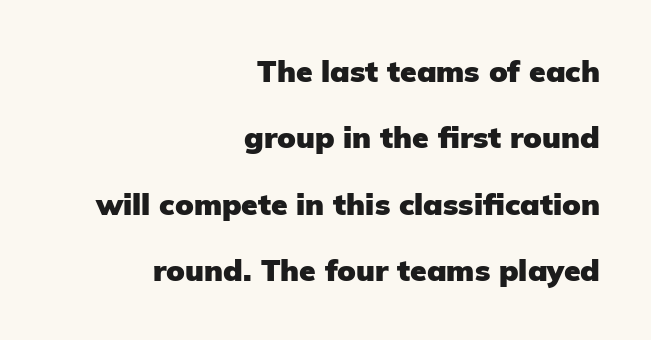
The rendering uses a large line-height, opening up the rows. Heft: maximum for text — a bold. Posture: upright roman. The face used here is proportionally spaced, like ordinary book or web type. The letterforms sit shoulder to shoulder at normal distance. Beneath every word, the page is bare.
